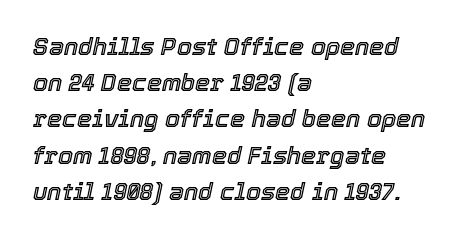
The image shows 24 px text type, italic (leaning right); set left-aligned, normal line spacing (1.51x), normal letter spacing, not underlined.
